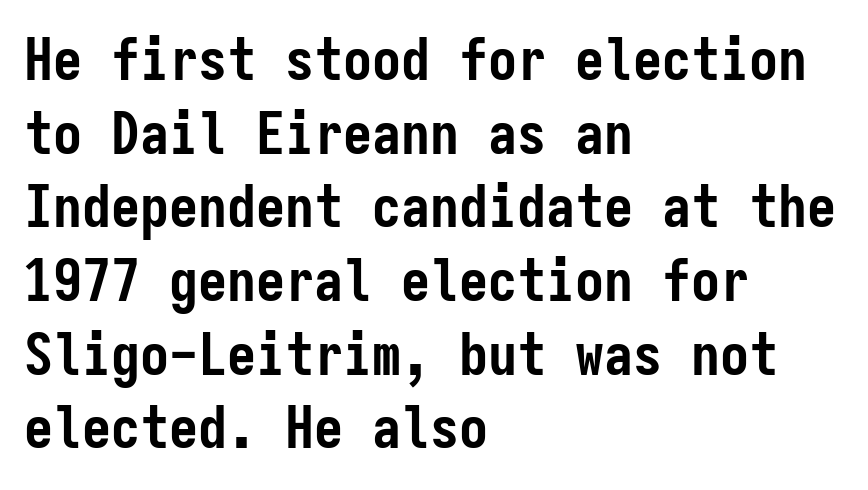
The image shows 58 px semibold, condensed sans-serif type, upright, monospaced; set left-aligned, normal line spacing (1.27x), normal letter spacing, not underlined; low stroke contrast and a medium x-height.
